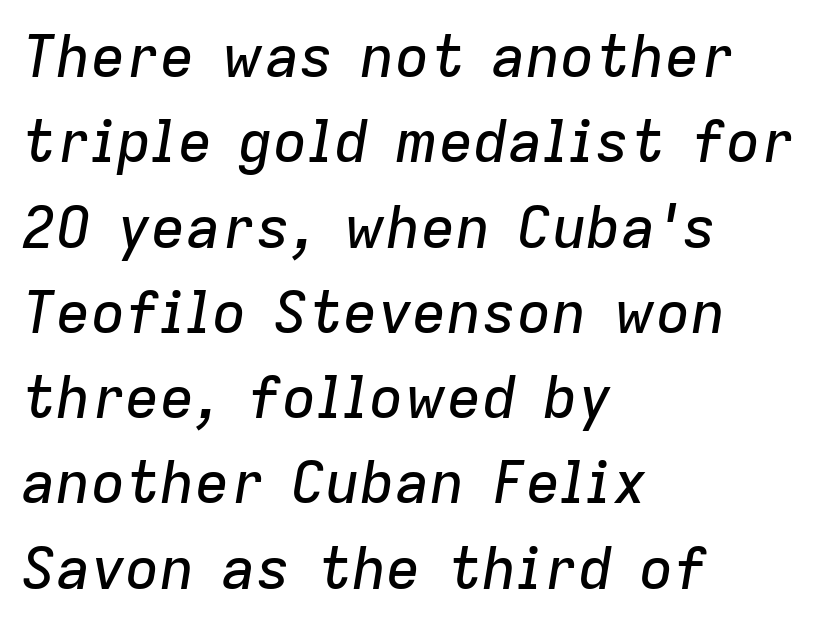
Here the designer chose a conventional face with non-uniform glyph widths. Which margin do the lines hug? The left one — the right edge is uneven. A typesetter would mark this as italic. The line texture is even and compact thanks to regular tracking.
